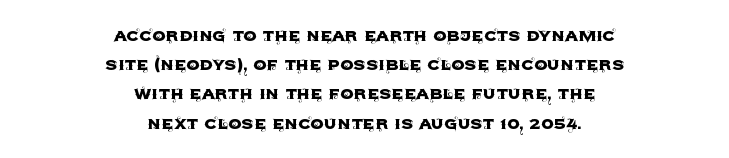
The image shows 21 px text type, upright; set centered, normal line spacing (1.39x), normal letter spacing, not underlined.
